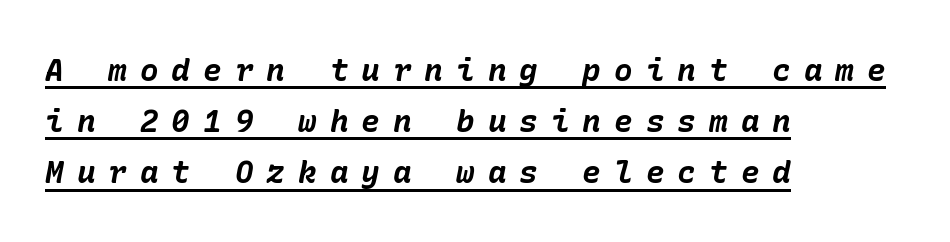
Q: Is the text bold? A: Yes.
Q: Is the text italic (slanted)? A: Yes, it leans right by about 10 degrees.
Q: Is the text underlined? A: Yes.
Q: How is the paragraph aligned? A: Left-aligned.
Q: Is the spacing between letters normal or unusually wide? A: Unusually wide.
Q: Is the spacing between lines tight, normal or loose? A: Normal.
Q: Width (condensed, normal, or wide)? A: Normal.
Q: Stroke contrast? A: Low.
Q: x-height? A: Medium.
